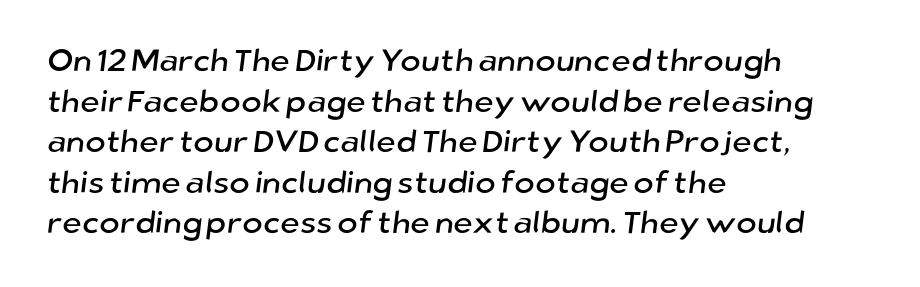
Here the designer chose a conventional face with non-uniform glyph widths. The text block is weighted toward the left margin, trailing off unevenly rightward. Honestly, the row spacing looks completely unremarkable. Is this a sans? Yes — the strokes have no serifs. Standard letterfit; no display-style spreading of the glyphs. Rule under the text: the space is simply empty.
